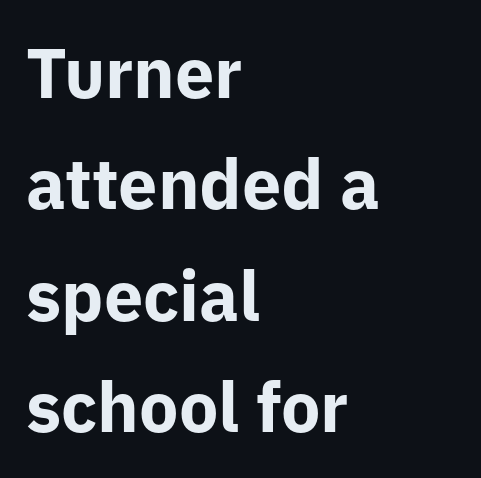
Q: Is the text bold? A: Yes.
Q: Is the text italic (slanted)? A: No, it is upright.
Q: Is the typeface a serif or a sans-serif typeface? A: Sans-serif.
Q: Is the text underlined? A: No.
Q: How is the paragraph aligned? A: Left-aligned.
Q: Is the spacing between letters normal or unusually wide? A: Normal.
Q: Is the spacing between lines tight, normal or loose? A: Normal.
Q: Width (condensed, normal, or wide)? A: Normal.
Q: Stroke contrast? A: Low.
Q: x-height? A: Medium.
Q: Monospaced? A: No.
